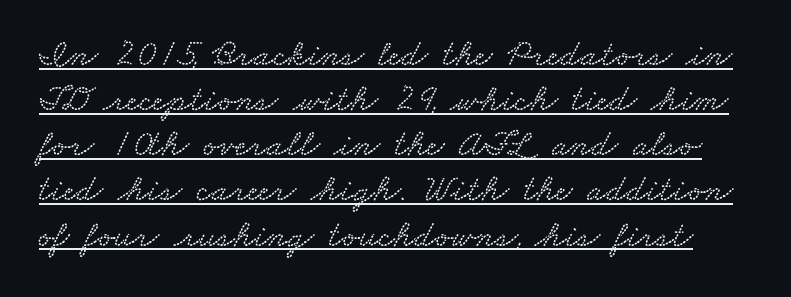
Q: Is the text underlined? A: Yes.
Q: Is the spacing between letters normal or unusually wide? A: Normal.
Q: Width (condensed, normal, or wide)? A: Wide.
Q: Stroke contrast? A: Low.
Q: x-height? A: Small.
Q: Monospaced? A: No.
